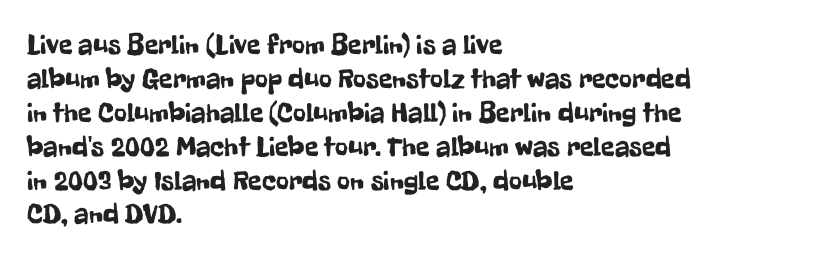
{"serif": "no", "italic": "no", "width": "condensed", "stroke_contrast": "low", "x_height": "medium", "monospaced": "no", "underline": "no", "align": "left", "line_spacing_ratio": 1.21, "letter_spacing": "normal", "letter_spacing_em": 0.0, "glyph_px": 28}
